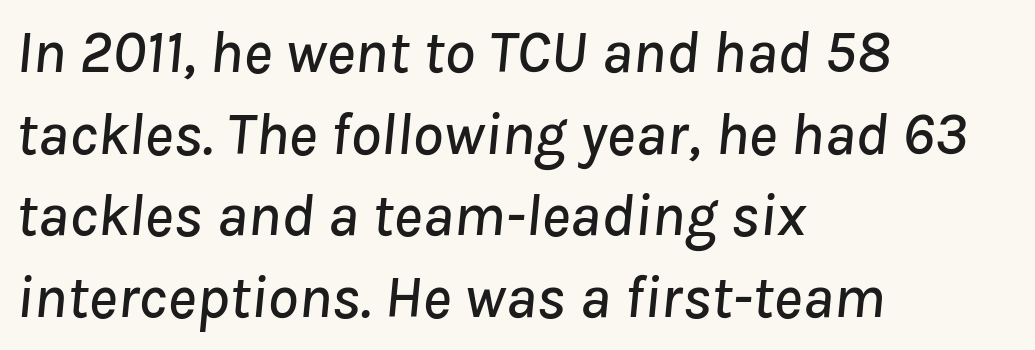
Rows of type keep a routine distance in the vertical direction. Descenders are the only things crossing below the line. You could not count columns in this text — the font is proportionally spaced. Tracking value appears to be zero — textbook default spacing. These lines stack with their left ends in a neat column. Slanted lettering throughout.
